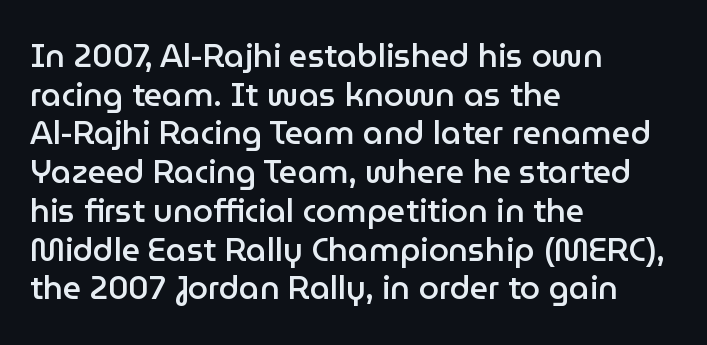
The image shows 32 px semibold sans-serif type, upright; set left-aligned, line spacing 1.21x, normal letter spacing, not underlined; low stroke contrast and a medium x-height.
